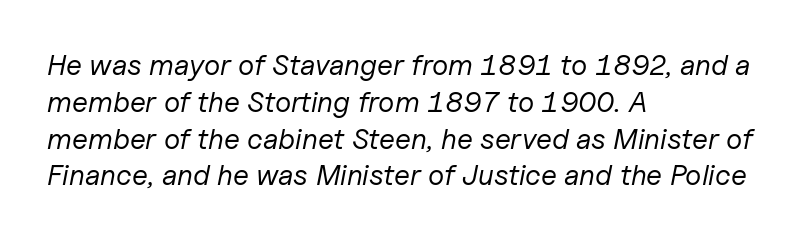
Q: Is the text bold? A: No.
Q: Is the text italic (slanted)? A: Yes, it leans right by about 11 degrees.
Q: Is the text underlined? A: No.
Q: How is the paragraph aligned? A: Left-aligned.
Q: Is the spacing between letters normal or unusually wide? A: Normal.
Q: Is the spacing between lines tight, normal or loose? A: Normal.
Q: Width (condensed, normal, or wide)? A: Normal.
Q: Stroke contrast? A: Low.
Q: x-height? A: Medium.
Q: Monospaced? A: No.
